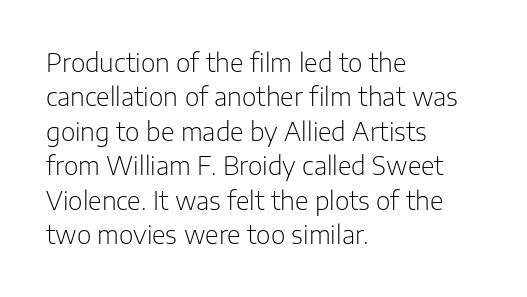
The image shows 25 px text type, upright; set left-aligned, normal line spacing (1.38x), normal letter spacing, not underlined.
